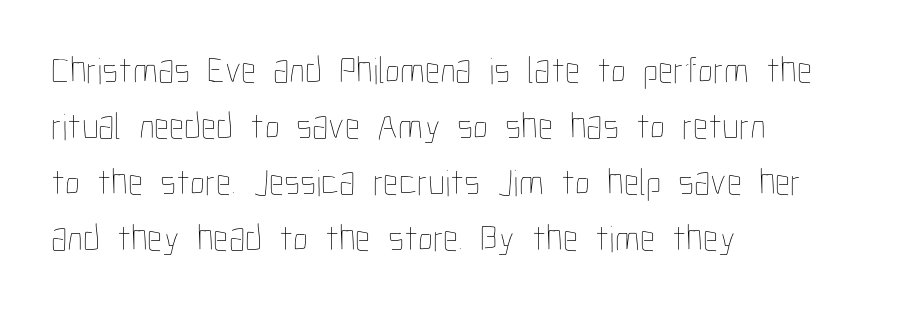
The image shows 38 px thin, condensed type, upright; set left-aligned, normal line spacing (1.47x), normal letter spacing, not underlined; low stroke contrast and a medium x-height.
